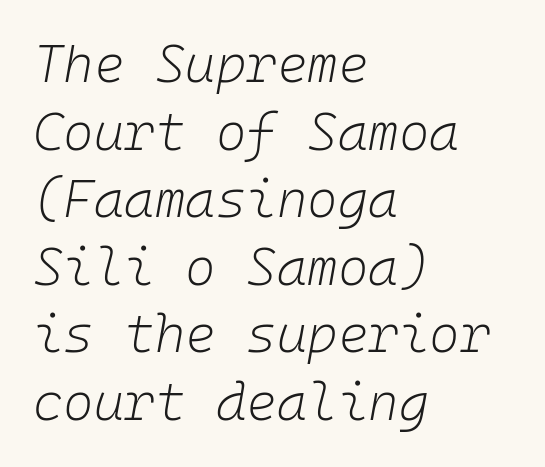
Q: Is the text bold? A: No.
Q: Is the text italic (slanted)? A: Yes, it leans right by about 10 degrees.
Q: Is the text underlined? A: No.
Q: How is the paragraph aligned? A: Left-aligned.
Q: Is the spacing between letters normal or unusually wide? A: Normal.
Q: Is the spacing between lines tight, normal or loose? A: Normal.
Q: Width (condensed, normal, or wide)? A: Normal.
Q: Stroke contrast? A: Low.
Q: x-height? A: Medium.
Q: Monospaced? A: Yes.
